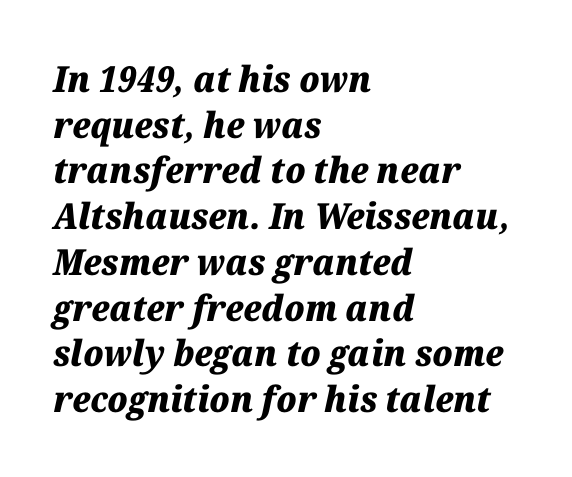
Q: Is the text bold? A: Yes.
Q: Is the text italic (slanted)? A: Yes, it leans right by about 12 degrees.
Q: Is the text underlined? A: No.
Q: How is the paragraph aligned? A: Left-aligned.
Q: Is the spacing between letters normal or unusually wide? A: Normal.
Q: Is the spacing between lines tight, normal or loose? A: Normal.
Q: Width (condensed, normal, or wide)? A: Normal.
Q: Stroke contrast? A: Medium.
Q: x-height? A: Medium.
Q: Monospaced? A: No.
